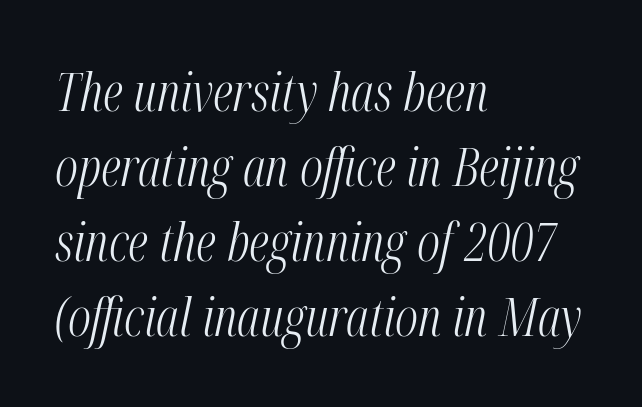
Is this a fixed-width face? No — the glyphs have proportional, varying widths. Where is the straight margin? On the left. The axis of the letterforms is tilted away from vertical. The tracking reads as untouched default to a designer's eye. Beneath every word, the page is bare.
